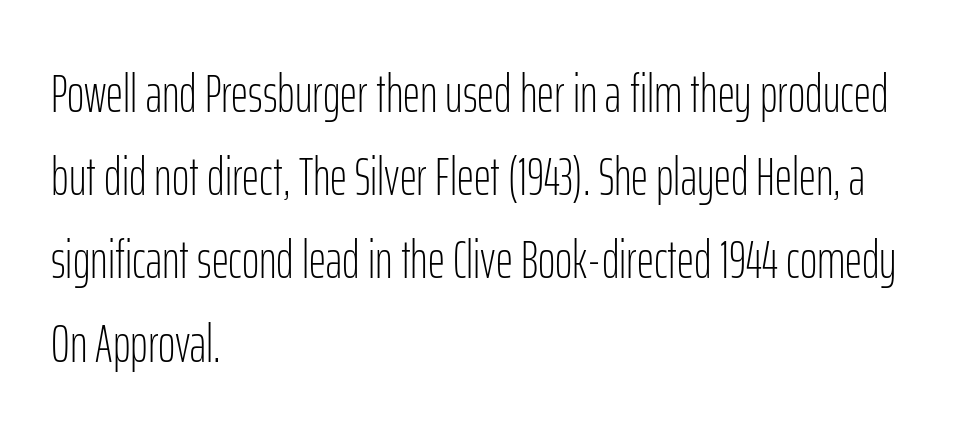
Q: Is the text bold? A: No.
Q: Is the text italic (slanted)? A: No, it is upright.
Q: Is the typeface a serif or a sans-serif typeface? A: Sans-serif.
Q: Is the text underlined? A: No.
Q: How is the paragraph aligned? A: Left-aligned.
Q: Is the spacing between letters normal or unusually wide? A: Normal.
Q: Is the spacing between lines tight, normal or loose? A: Normal.
Q: Width (condensed, normal, or wide)? A: Condensed.
Q: Stroke contrast? A: Low.
Q: x-height? A: Medium.
Q: Monospaced? A: No.
